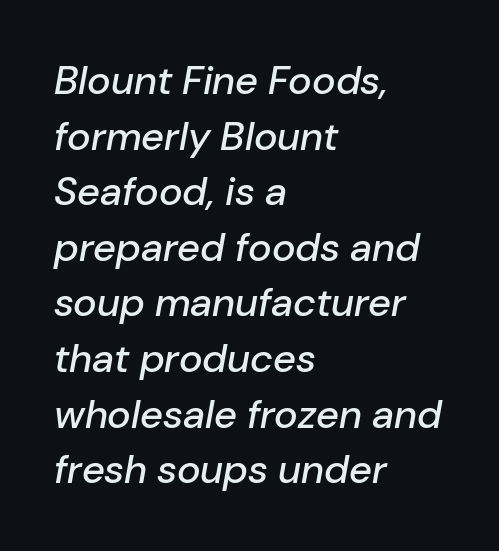
Q: Is the text italic (slanted)? A: Yes, it leans right by about 10 degrees.
Q: Is the text underlined? A: No.
Q: How is the paragraph aligned? A: Left-aligned.
Q: Is the spacing between letters normal or unusually wide? A: Normal.
Q: Is the spacing between lines tight, normal or loose? A: Normal.
Q: Width (condensed, normal, or wide)? A: Normal.
Q: Stroke contrast? A: Low.
Q: x-height? A: Medium.
Q: Monospaced? A: No.
